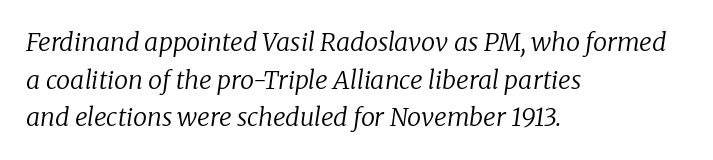
Left-aligned paragraph, ragged on the right. The block of text has a typical density, with ordinary space between rows. In terms of letterspacing, this is plain default setting. This is not heavy type; no bold has been used. The glyphs are unaccompanied by any horizontal stroke below them.
